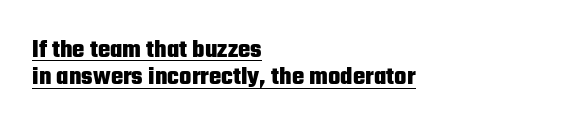
Q: Is the text bold? A: Yes.
Q: Is the text italic (slanted)? A: No, it is upright.
Q: Is the text underlined? A: Yes.
Q: How is the paragraph aligned? A: Left-aligned.
Q: Is the spacing between letters normal or unusually wide? A: Normal.
Q: Is the spacing between lines tight, normal or loose? A: Tight.
